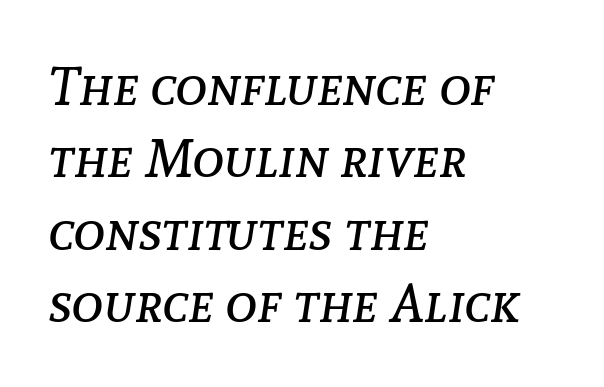
The image shows 54 px regular-weight type, italic (leaning right); set left-aligned, normal line spacing (1.34x), normal letter spacing, not underlined; low stroke contrast and a medium x-height.
